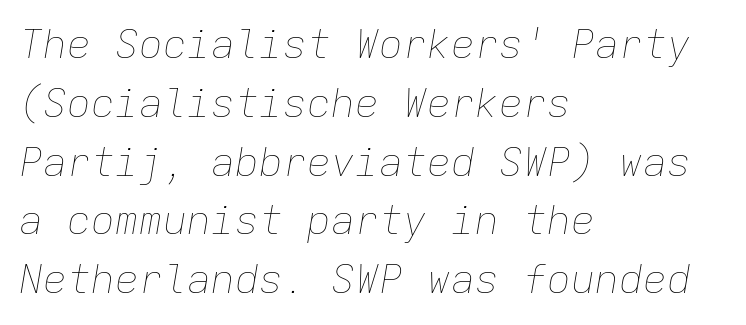
Q: Is the text bold? A: No.
Q: Is the text italic (slanted)? A: Yes, it leans right by about 9 degrees.
Q: Is the text underlined? A: No.
Q: How is the paragraph aligned? A: Left-aligned.
Q: Is the spacing between letters normal or unusually wide? A: Normal.
Q: Is the spacing between lines tight, normal or loose? A: Normal.
Q: Width (condensed, normal, or wide)? A: Normal.
Q: Stroke contrast? A: Low.
Q: x-height? A: Medium.
Q: Monospaced? A: Yes.
